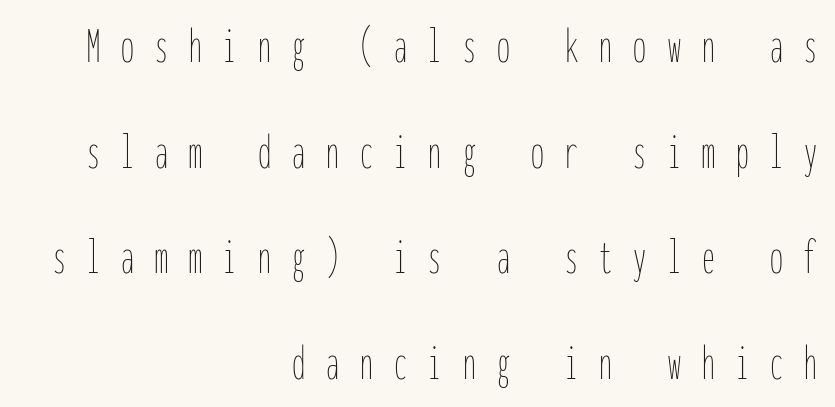
Q: Is the text bold? A: No.
Q: Is the text italic (slanted)? A: No, it is upright.
Q: Is the text underlined? A: No.
Q: How is the paragraph aligned? A: Right-aligned.
Q: Is the spacing between letters normal or unusually wide? A: Unusually wide.
Q: Is the spacing between lines tight, normal or loose? A: Loose.
Q: Width (condensed, normal, or wide)? A: Condensed.
Q: Stroke contrast? A: Low.
Q: x-height? A: Medium.
Q: Monospaced? A: Yes.
